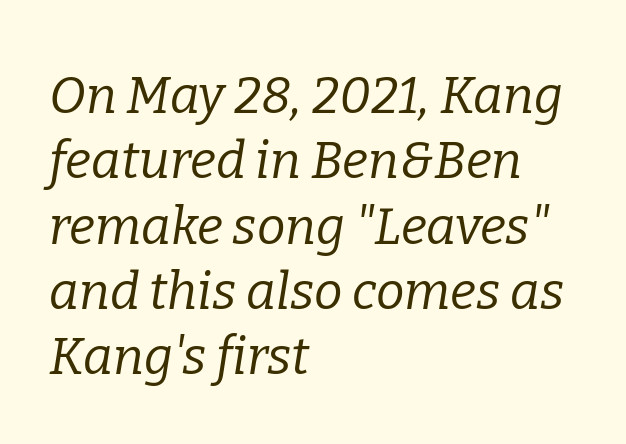
{"serif": "yes", "italic": "yes", "lean": "right", "slant_degrees": 9, "bold": "no", "weight": "regular", "width": "normal", "stroke_contrast": "low", "x_height": "medium", "monospaced": "no", "underline": "no", "align": "left", "line_spacing": "normal", "line_spacing_ratio": 1.28, "letter_spacing": "normal", "letter_spacing_em": 0.0, "glyph_px": 51}
